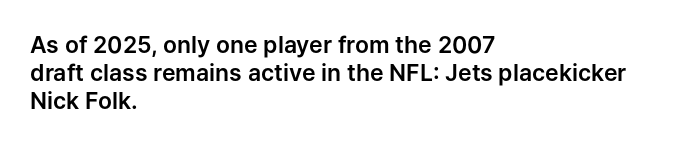
The image shows 23 px text type, upright; set left-aligned, line spacing 1.21x, normal letter spacing, not underlined.
